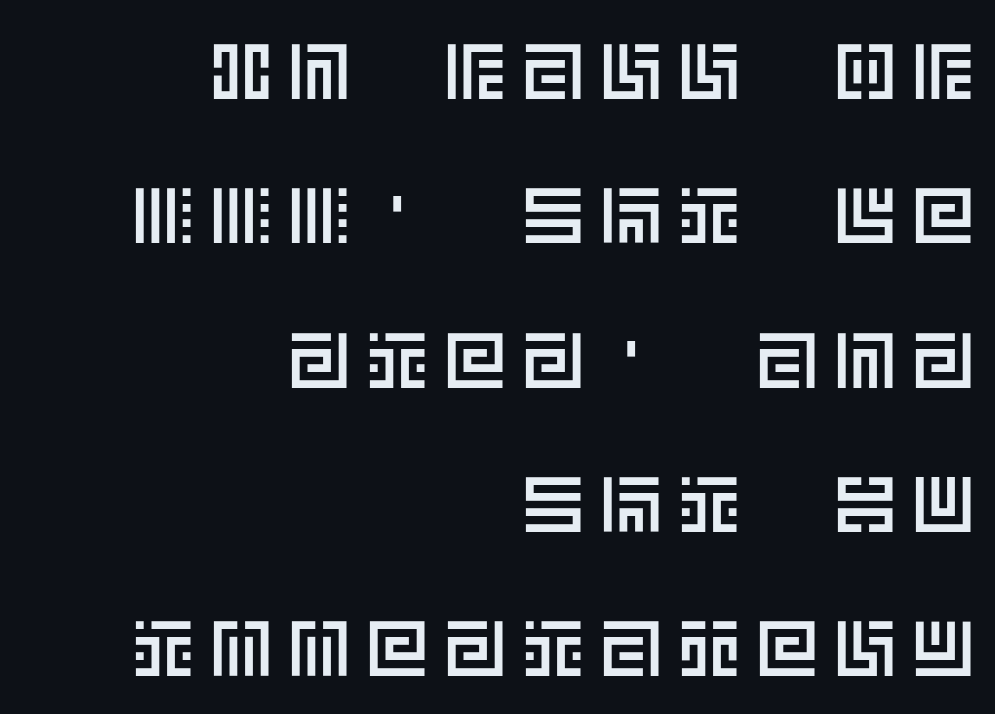
The passage shown has open, widely tracked lettering throughout. Ascenders rise straight up at ninety degrees. Only glyphs here, with clear space below each row. The compositor pushed each line to the right boundary.
